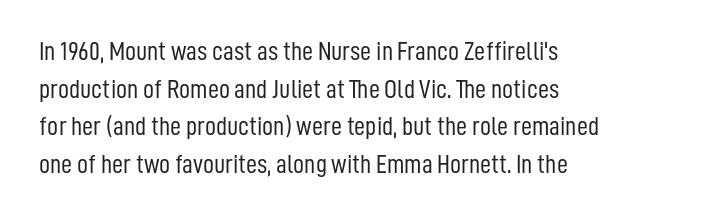
Notice how the stems are strictly vertical — no italics here. A bare baseline throughout the passage. Inter-character spacing is left at the font's built-in metrics. Vertical spacing — default. The ragged edge is on the right, which tells us the setting is flush left. The font sits on the lighter half of the weight spectrum, regular included.
